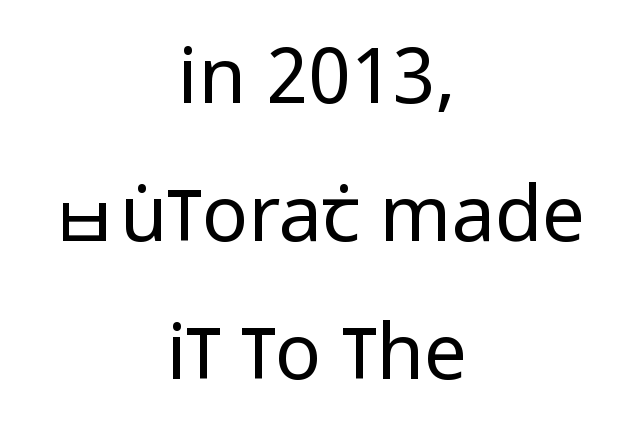
The designer went with a sans here, leaving each stem footless. Rendered with straight, roman letterforms. The words here are not underlined. Letters have the restrained weight of plain body copy at most. The letters sit at their default tracking, neither squeezed nor spread.
